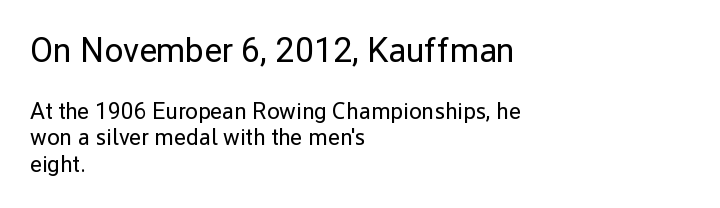
Q: Is the text bold? A: No.
Q: Is the text italic (slanted)? A: No, it is upright.
Q: Is the typeface a serif or a sans-serif typeface? A: Sans-serif.
Q: Is the text underlined? A: No.
Q: How is the paragraph aligned? A: Left-aligned.
Q: Is the spacing between letters normal or unusually wide? A: Normal.
Q: Which block of text is set in a larger size, the first (top) or the second (bottom)? A: The first (top) one.
Q: Width (condensed, normal, or wide)? A: Normal.
Q: Stroke contrast? A: Low.
Q: x-height? A: Medium.
Q: Monospaced? A: No.
